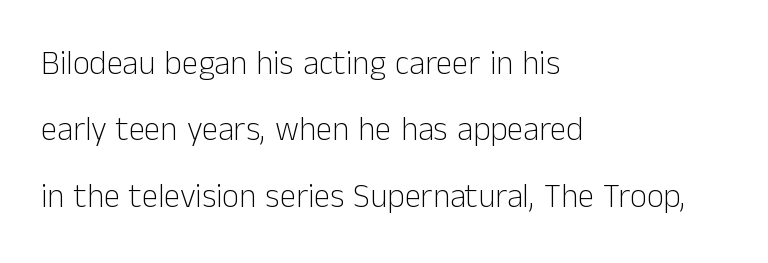
The image shows 33 px light sans-serif type, upright; set left-aligned, loose line spacing (2.01x), normal letter spacing, not underlined; low stroke contrast and a medium x-height.
